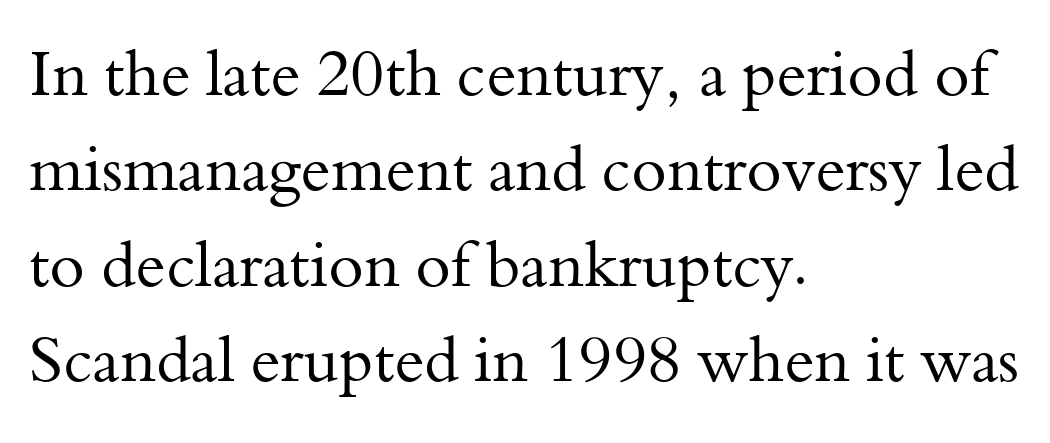
Q: Is the text bold? A: No.
Q: Is the text italic (slanted)? A: No, it is upright.
Q: Is the typeface a serif or a sans-serif typeface? A: Serif.
Q: Is the text underlined? A: No.
Q: How is the paragraph aligned? A: Left-aligned.
Q: Is the spacing between letters normal or unusually wide? A: Normal.
Q: Is the spacing between lines tight, normal or loose? A: Normal.
Q: Width (condensed, normal, or wide)? A: Normal.
Q: Stroke contrast? A: Medium.
Q: x-height? A: Small.
Q: Monospaced? A: No.
